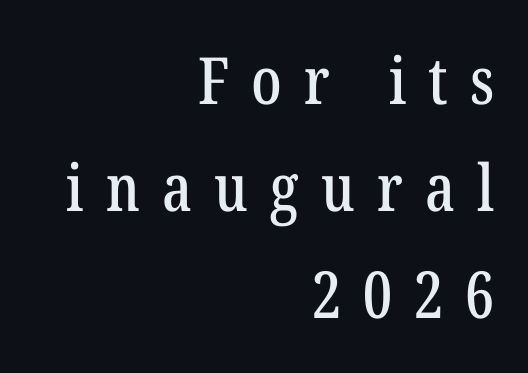
Q: Is the text italic (slanted)? A: No, it is upright.
Q: Is the typeface a serif or a sans-serif typeface? A: Serif.
Q: Is the text underlined? A: No.
Q: How is the paragraph aligned? A: Right-aligned.
Q: Is the spacing between letters normal or unusually wide? A: Unusually wide.
Q: Is the spacing between lines tight, normal or loose? A: Normal.
Q: Width (condensed, normal, or wide)? A: Condensed.
Q: Stroke contrast? A: Low.
Q: x-height? A: Medium.
Q: Monospaced? A: No.
